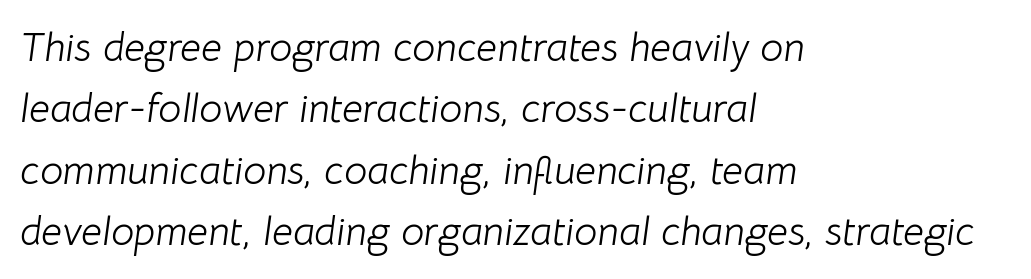
Q: Is the text bold? A: No.
Q: Is the text italic (slanted)? A: Yes, it leans right by about 8 degrees.
Q: Is the text underlined? A: No.
Q: How is the paragraph aligned? A: Left-aligned.
Q: Is the spacing between letters normal or unusually wide? A: Normal.
Q: Is the spacing between lines tight, normal or loose? A: Normal.
Q: Width (condensed, normal, or wide)? A: Normal.
Q: Stroke contrast? A: Low.
Q: x-height? A: Medium.
Q: Monospaced? A: No.
